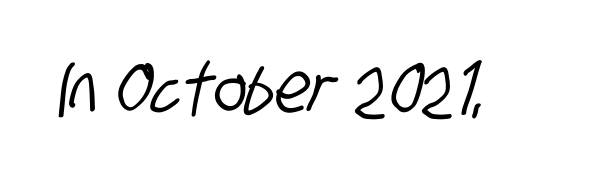
{"serif": "no", "width": "condensed", "stroke_contrast": "low", "x_height": "large", "monospaced": "no", "underline": "no", "letter_spacing": "normal", "letter_spacing_em": 0.0, "glyph_px": 70}
